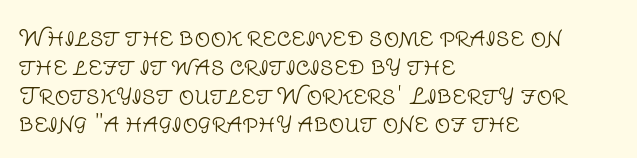
Q: Is the text bold? A: No.
Q: Is the text italic (slanted)? A: Yes.
Q: Is the text underlined? A: No.
Q: How is the paragraph aligned? A: Left-aligned.
Q: Is the spacing between letters normal or unusually wide? A: Normal.
Q: Is the spacing between lines tight, normal or loose? A: Normal.
